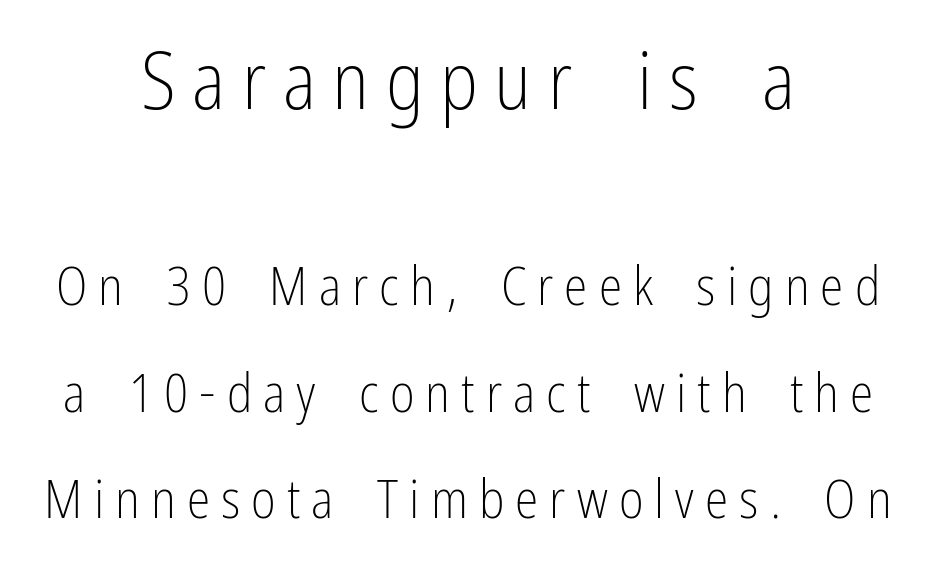
{"serif": "no", "italic": "no", "bold": "no", "weight": "light", "width": "condensed", "stroke_contrast": "low", "x_height": "medium", "monospaced": "no", "underline": "no", "align": "center", "line_spacing": "loose", "line_spacing_ratio": 2.01, "letter_spacing": "wide", "letter_spacing_em": 0.21, "larger_block": "first", "size_ratio": 1.49, "glyph_px": 79}
